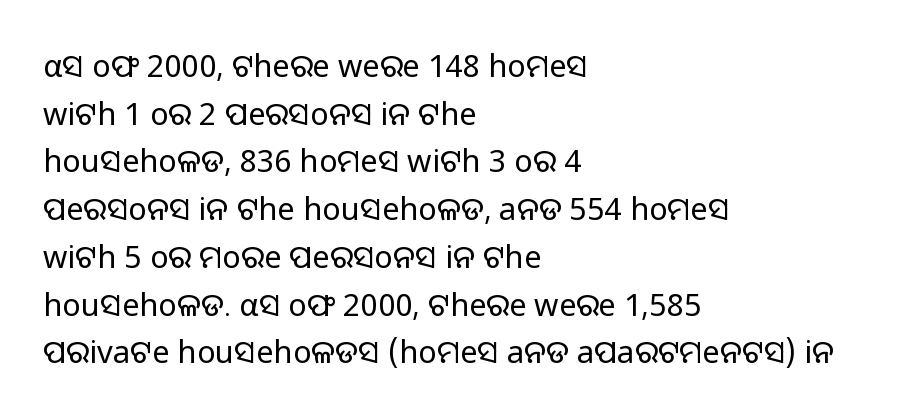
Here the designer chose a conventional face with non-uniform glyph widths. Stroke thickness stays within the range of a standard reading face or lighter. The block of text has a typical density, with ordinary space between rows. You can tell from the bare stems that sans-serif type was used. All the whitespace from short lines collects on the right. In terms of posture, this sample is upright.
